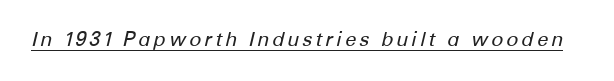
Q: Is the text bold? A: No.
Q: Is the text italic (slanted)? A: Yes, it leans right by about 12 degrees.
Q: Is the text underlined? A: Yes.
